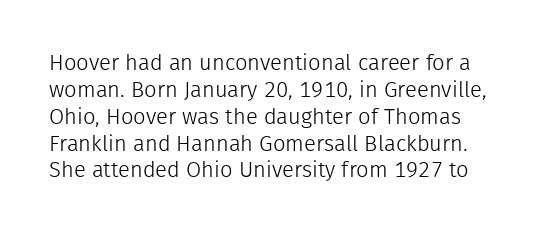
Q: Is the text bold? A: No.
Q: Is the text italic (slanted)? A: No, it is upright.
Q: Is the text underlined? A: No.
Q: Is the spacing between letters normal or unusually wide? A: Normal.
